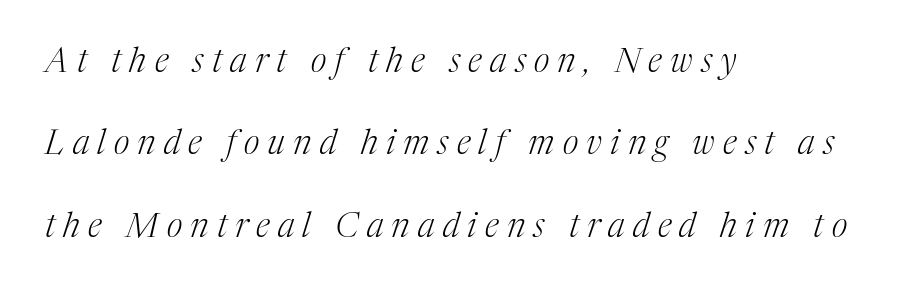
The face used here has a pronounced slope to its letters. Spacing between characters has been opened up far beyond the box default. The words here are not underlined. Think of a printed novel: that variable character pitch is what you see here. These glyphs show unthickened strokes, regular width or finer.
